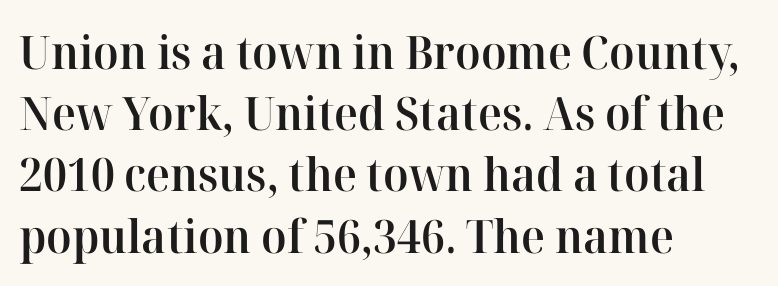
The image shows 46 px semibold serif type, upright; set left-aligned, normal line spacing (1.33x), normal letter spacing, not underlined; high stroke contrast and a medium x-height.
